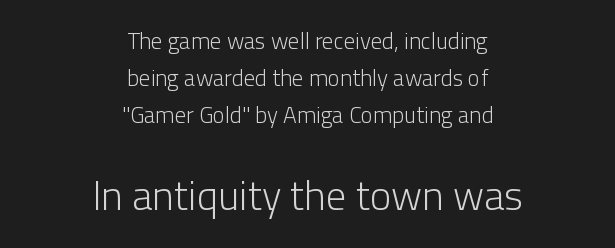
Q: Is the text bold? A: No.
Q: Is the text italic (slanted)? A: No, it is upright.
Q: Is the typeface a serif or a sans-serif typeface? A: Sans-serif.
Q: Is the text underlined? A: No.
Q: How is the paragraph aligned? A: Centered.
Q: Is the spacing between letters normal or unusually wide? A: Normal.
Q: Is the spacing between lines tight, normal or loose? A: Normal.
Q: Which block of text is set in a larger size, the first (top) or the second (bottom)? A: The second (bottom) one.
Q: Width (condensed, normal, or wide)? A: Normal.
Q: Stroke contrast? A: Low.
Q: x-height? A: Medium.
Q: Monospaced? A: No.
